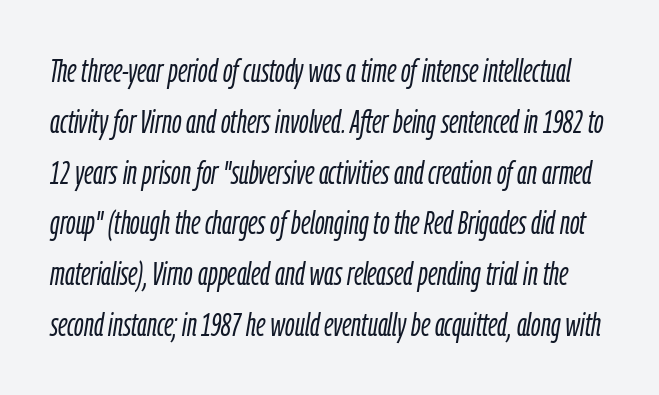
Q: Is the text bold? A: No.
Q: Is the text italic (slanted)? A: Yes, it leans right by about 9 degrees.
Q: Is the text underlined? A: No.
Q: Is the spacing between letters normal or unusually wide? A: Normal.
Q: Is the spacing between lines tight, normal or loose? A: Normal.
Q: Width (condensed, normal, or wide)? A: Condensed.
Q: Stroke contrast? A: Low.
Q: x-height? A: Medium.
Q: Monospaced? A: No.
